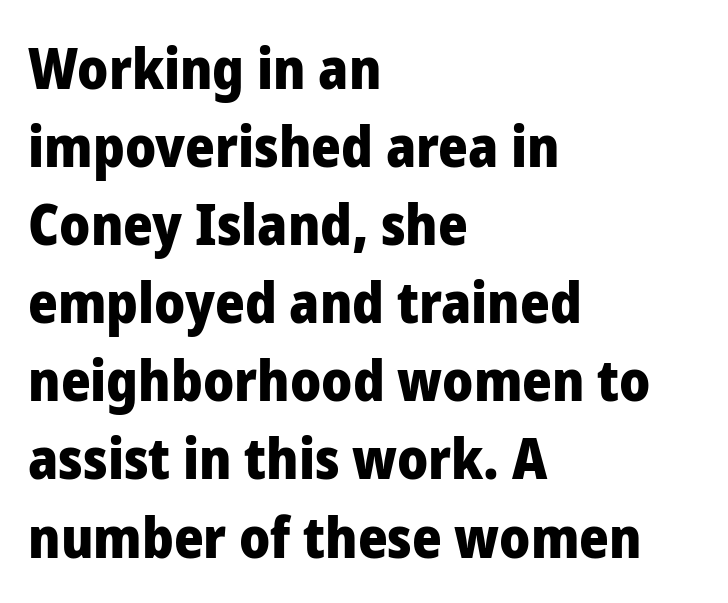
{"serif": "no", "italic": "no", "bold": "yes", "weight": "heavy", "width": "normal", "stroke_contrast": "low", "x_height": "medium", "monospaced": "no", "underline": "no", "align": "left", "line_spacing": "normal", "line_spacing_ratio": 1.37, "letter_spacing": "normal", "letter_spacing_em": 0.0, "glyph_px": 57}
